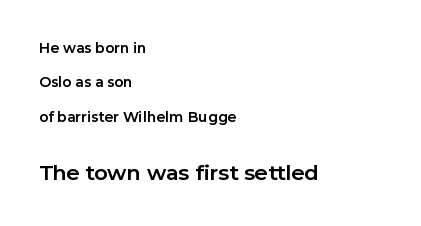
Q: Is the text bold? A: Yes.
Q: Is the text italic (slanted)? A: No, it is upright.
Q: Is the text underlined? A: No.
Q: How is the paragraph aligned? A: Left-aligned.
Q: Is the spacing between letters normal or unusually wide? A: Normal.
Q: Is the spacing between lines tight, normal or loose? A: Loose.
Q: Which block of text is set in a larger size, the first (top) or the second (bottom)? A: The second (bottom) one.
